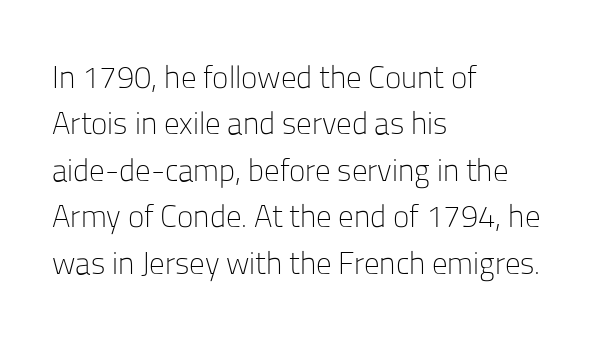
The image shows 31 px light sans-serif type, upright; set left-aligned, normal line spacing (1.5x), normal letter spacing, not underlined; low stroke contrast and a medium x-height.
